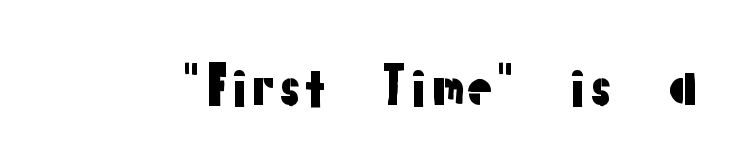
Spacing between characters is what you'd get straight out of the box. The glyphs are unaccompanied by any horizontal stroke below them. Upright lettering throughout. Observe the absence of serifs on each vertical stroke in this sample. Think of a printed novel: that variable character pitch is what you see here.
